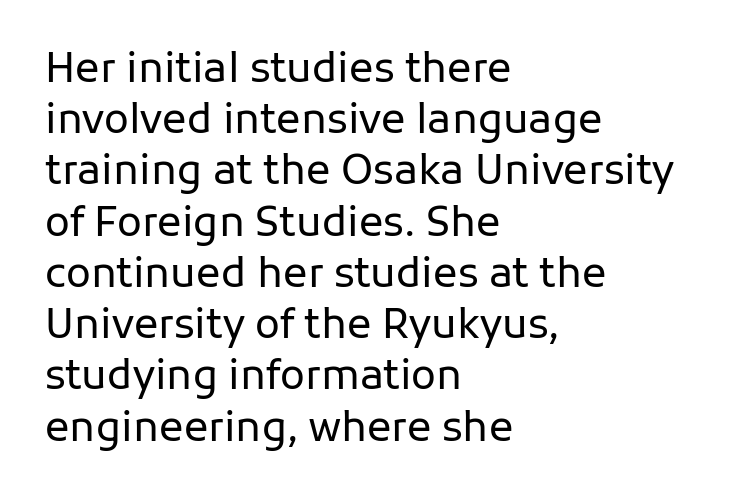
{"serif": "no", "italic": "no", "bold": "no", "weight": "regular", "width": "normal", "stroke_contrast": "low", "x_height": "medium", "monospaced": "no", "underline": "no", "align": "left", "line_spacing": "normal", "line_spacing_ratio": 1.25, "letter_spacing": "normal", "letter_spacing_em": 0.0, "glyph_px": 41}
